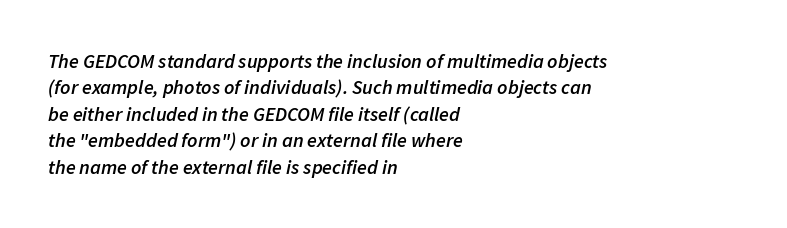
Here the glyphs are tracked normally, forming tight word shapes. The strokes are fattened partway — semibold, not bold. The rows are spaced the way most documents space them. These lines are set flush left with a ragged right edge. Honestly, there is no underline to notice here at all. The whole block is typeset with a tilt.
